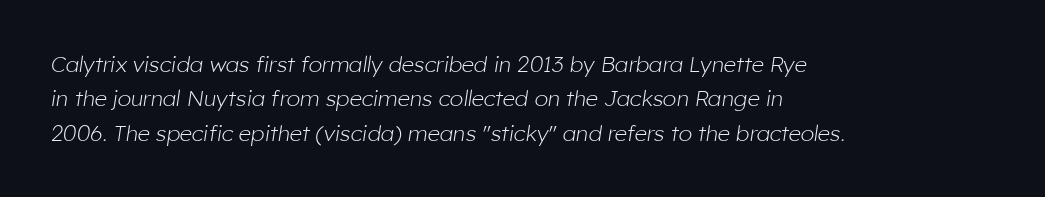
Quick note: underline off. If you measured baseline to baseline, you'd find a middling distance. The letters look calm and open, with moderate or lighter stems. The lettering tilts uniformly, giving the passage an italic look. Compared with a centered layout, this one pins lines to the left instead. Nothing unusual about the tracking: characters are spaced as the font intends.
